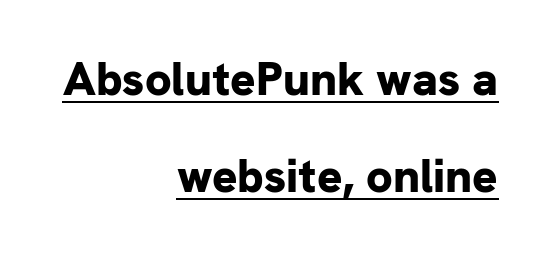
The typeface chosen for these lines omits serifs. These lines are rendered in a variable-pitch font. You could fit nearly another row in the gap between these rows. Ascenders rise straight up at ninety degrees. Default kerning and tracking; the words read as compact shapes. Which margin do the lines hug? The right one — the left edge is uneven.
